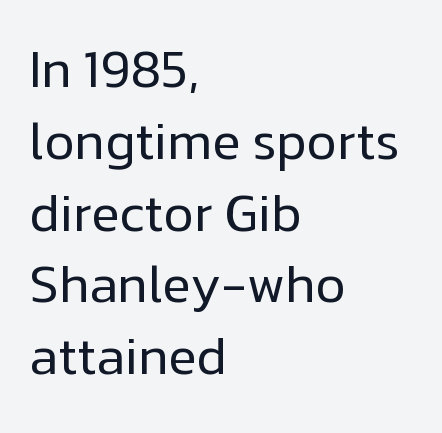
{"serif": "no", "italic": "no", "bold": "no", "weight": "regular", "width": "normal", "stroke_contrast": "low", "x_height": "medium", "monospaced": "no", "underline": "no", "align": "left", "line_spacing": "normal", "line_spacing_ratio": 1.38, "letter_spacing": "normal", "letter_spacing_em": 0.0, "glyph_px": 52}
